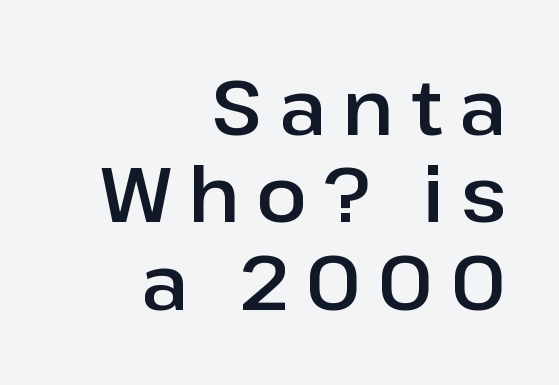
{"serif": "no", "italic": "no", "width": "normal", "stroke_contrast": "low", "x_height": "medium", "monospaced": "no", "underline": "no", "align": "right", "line_spacing": "tight", "line_spacing_ratio": 1.15, "letter_spacing": "wide", "letter_spacing_em": 0.22, "glyph_px": 76}
